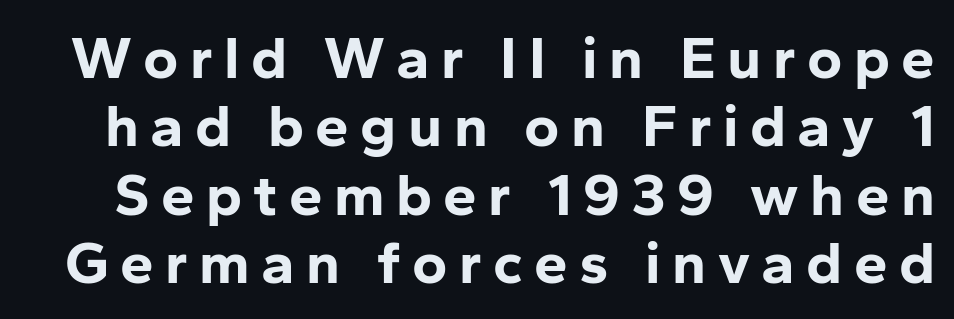
Note: no serifs on the glyphs. You can tell it's not italic because the verticals are truly vertical. Caption: bold face, heavy strokes. Proportional: the letters do not fall into vertical columns. The area under the type is left untouched.
